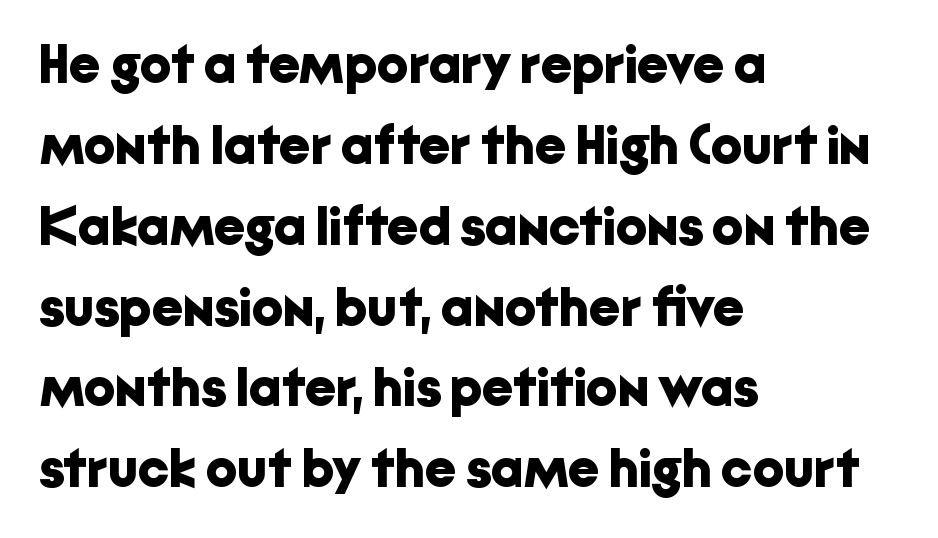
Q: Is the text bold? A: Yes.
Q: Is the text italic (slanted)? A: No, it is upright.
Q: Is the typeface a serif or a sans-serif typeface? A: Sans-serif.
Q: Is the text underlined? A: No.
Q: How is the paragraph aligned? A: Left-aligned.
Q: Is the spacing between letters normal or unusually wide? A: Normal.
Q: Is the spacing between lines tight, normal or loose? A: Normal.
Q: Width (condensed, normal, or wide)? A: Normal.
Q: Stroke contrast? A: Low.
Q: x-height? A: Medium.
Q: Monospaced? A: No.
